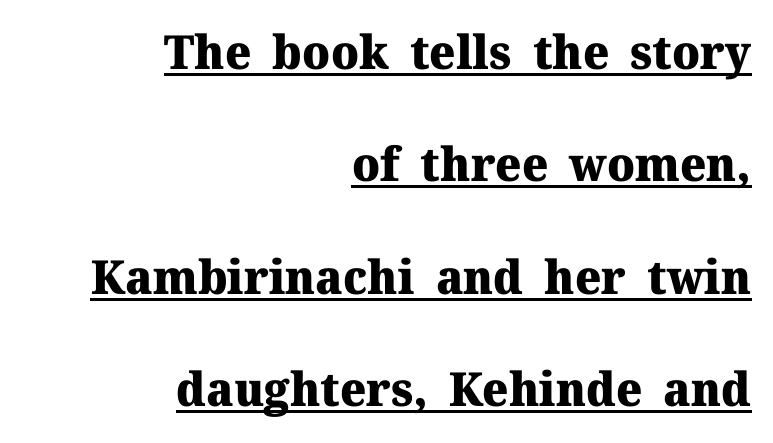
Notice how the stems are strictly vertical — no italics here. Typographically, this falls in the serif category. Does the copy run flush right? Yes — the right margin is perfectly even. Nothing unusual about the tracking: characters are spaced as the font intends. The words here are underlined. You'd pick this weight for a headline — it's a proper bold.
